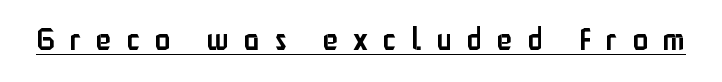
Q: Is the text bold? A: Semi-bold.
Q: Is the text italic (slanted)? A: No, it is upright.
Q: Is the typeface a serif or a sans-serif typeface? A: Sans-serif.
Q: Is the text underlined? A: Yes.
Q: Is the spacing between letters normal or unusually wide? A: Unusually wide.
Q: Width (condensed, normal, or wide)? A: Condensed.
Q: Stroke contrast? A: Low.
Q: x-height? A: Medium.
Q: Monospaced? A: No.
